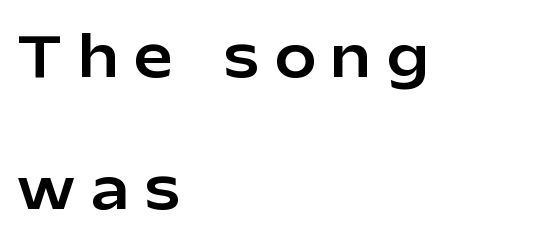
You could not count columns in this text — the font is proportionally spaced. The passage is arranged the way most books set body copy — flush left. Tracking value appears strongly positive — letters spread wide. Successive baselines arrive slowly, with a big drop between each. Underlining? Definitely not there.
